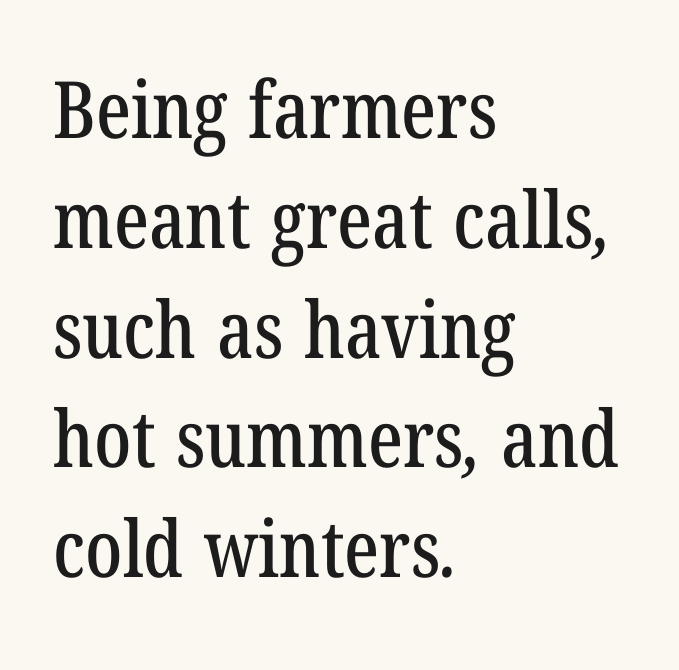
A typesetter would call this proportional, since set widths differ per character. This rendering leaves character spacing at its baseline value. These lines sit exactly where default settings would place them. Observe the serifs anchoring each vertical stroke in this sample. Check under the words: just untouched page.
